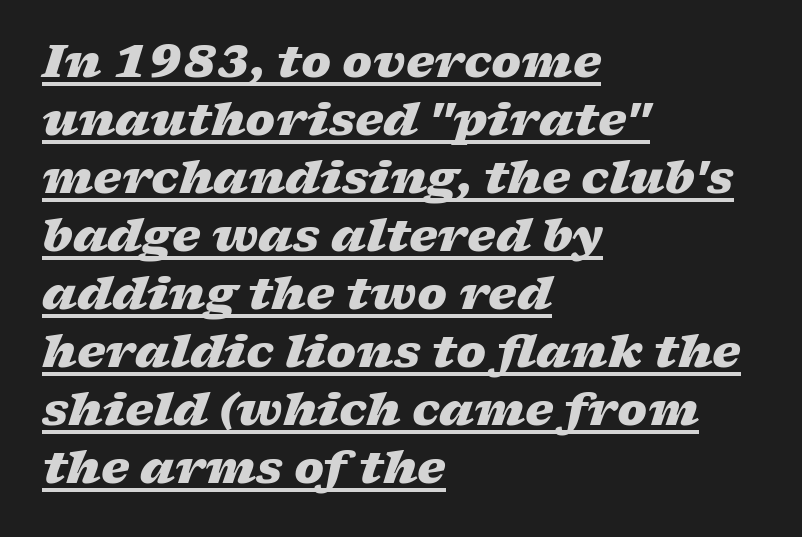
The image shows 45 px heavy, wide type, italic (leaning right); set left-aligned, normal line spacing (1.29x), normal letter spacing, underlined; low stroke contrast and a medium x-height.
